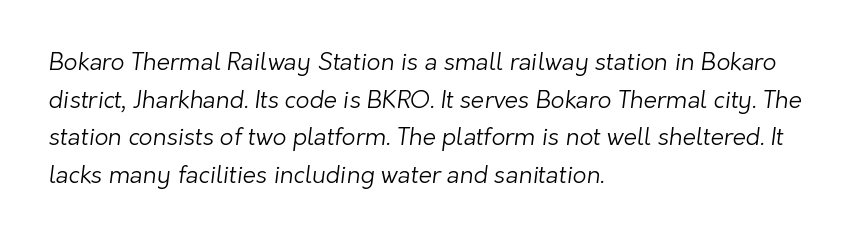
Q: Is the text bold? A: No.
Q: Is the text underlined? A: No.
Q: How is the paragraph aligned? A: Left-aligned.
Q: Is the spacing between letters normal or unusually wide? A: Normal.
Q: Is the spacing between lines tight, normal or loose? A: Normal.
